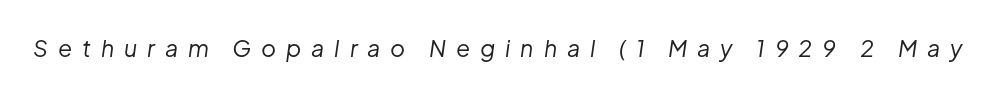
Q: Is the text bold? A: No.
Q: Is the text italic (slanted)? A: Yes, it leans right by about 8 degrees.
Q: Is the text underlined? A: No.
Q: Is the spacing between letters normal or unusually wide? A: Unusually wide.
